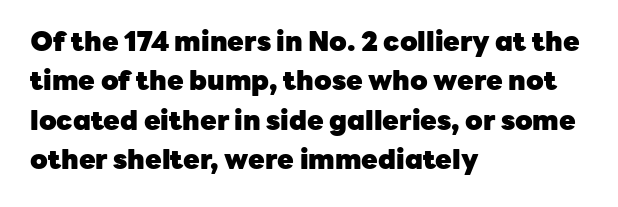
The line texture is even and compact thanks to regular tracking. Notice how the passage keeps a crisp vertical edge on the left only. Rendered with straight, roman letterforms. A bare baseline throughout the passage. One glance says typical: line gaps are just what's usual.
